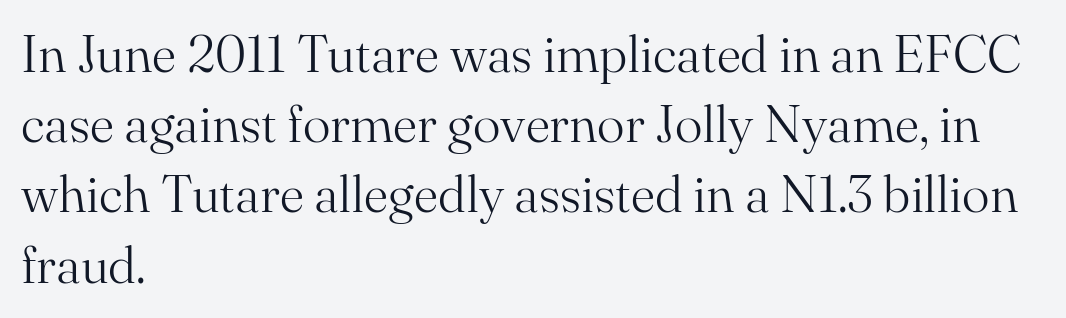
{"serif": "yes", "italic": "no", "bold": "no", "weight": "light", "width": "normal", "stroke_contrast": "medium", "x_height": "small", "monospaced": "no", "underline": "no", "align": "left", "line_spacing": "normal", "line_spacing_ratio": 1.35, "letter_spacing": "normal", "letter_spacing_em": 0.0, "glyph_px": 52}
